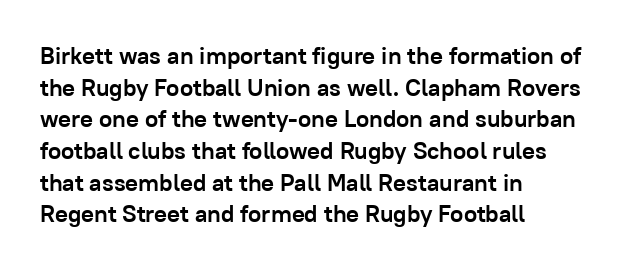
The image shows 24 px bold type, upright; set left-aligned, normal line spacing (1.32x), normal letter spacing, not underlined.
